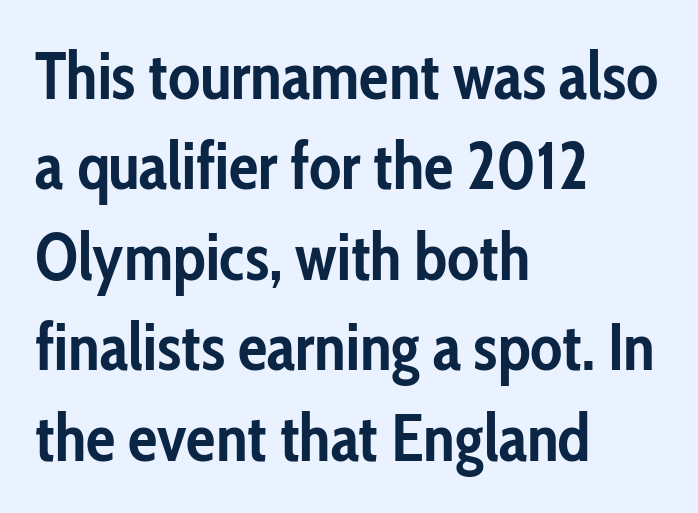
The image shows 66 px semibold, condensed sans-serif type, upright; set left-aligned, normal line spacing (1.37x), normal letter spacing, not underlined; low stroke contrast and a medium x-height.
